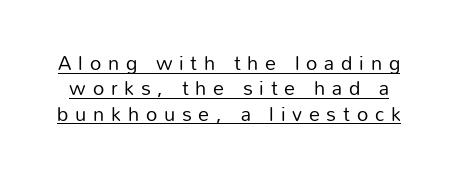
The image shows 22 px text type, upright; set tight line spacing (1.15x), unusually wide letter spacing (+0.31 em), underlined.
